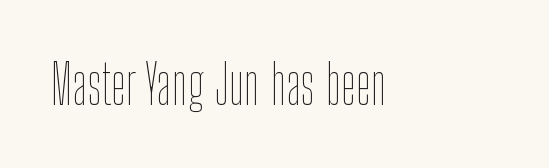
{"italic": "no", "bold": "no", "weight": "thin", "width": "condensed", "stroke_contrast": "low", "x_height": "medium", "monospaced": "no", "underline": "no", "letter_spacing": "normal", "letter_spacing_em": 0.0, "glyph_px": 54}
